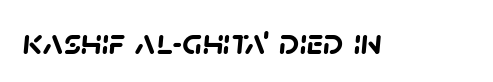
Q: Is the text bold? A: Yes.
Q: Is the typeface a serif or a sans-serif typeface? A: Sans-serif.
Q: Is the text underlined? A: No.
Q: Is the spacing between letters normal or unusually wide? A: Normal.
Q: Width (condensed, normal, or wide)? A: Normal.
Q: Stroke contrast? A: Low.
Q: x-height? A: Large.
Q: Monospaced? A: No.
